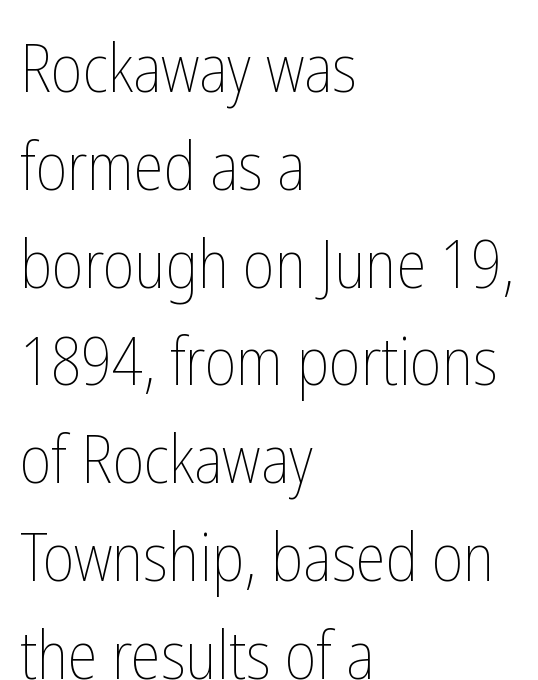
The image shows 67 px thin, condensed type, upright; set left-aligned, normal line spacing (1.46x), normal letter spacing, not underlined; low stroke contrast and a medium x-height.
